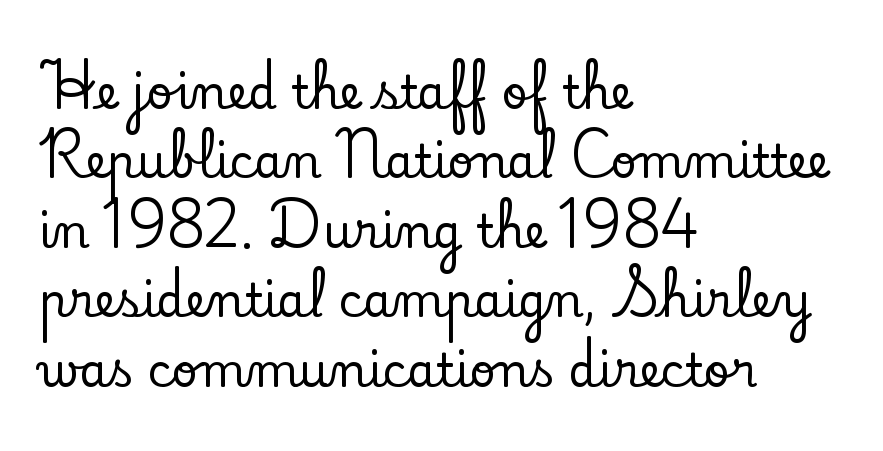
The image shows 46 px serif type, upright; set left-aligned, normal line spacing (1.51x), normal letter spacing, not underlined; low stroke contrast and a small x-height.
